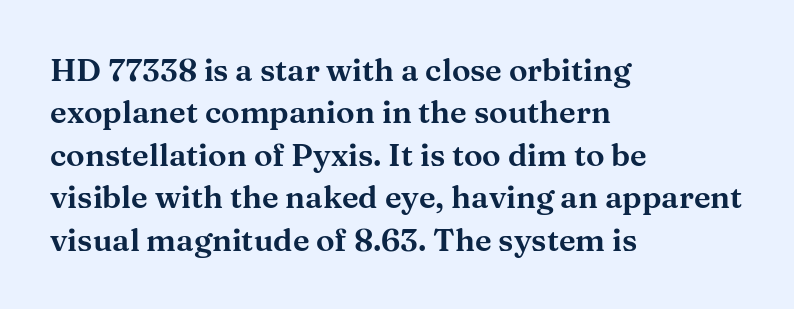
{"serif": "yes", "italic": "no", "width": "wide", "stroke_contrast": "medium", "x_height": "medium", "monospaced": "no", "underline": "no", "align": "left", "line_spacing": "normal", "line_spacing_ratio": 1.37, "letter_spacing": "normal", "letter_spacing_em": 0.0, "glyph_px": 31}
